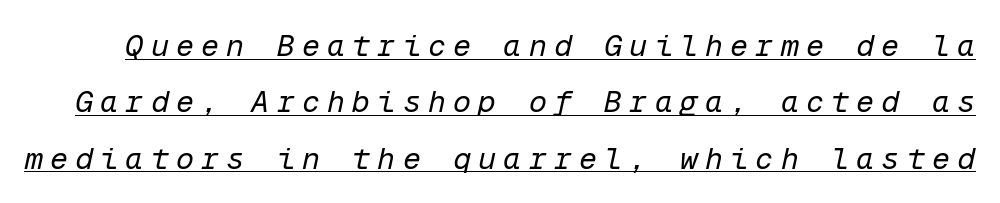
The image shows 30 px regular-weight type, italic (leaning right), monospaced; set line spacing 1.88x, unusually wide letter spacing (+0.24 em), underlined; low stroke contrast and a medium x-height.
